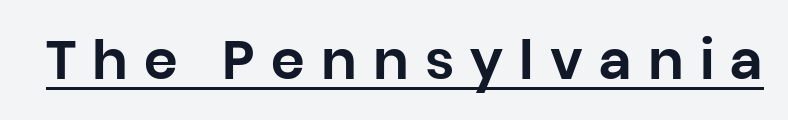
The image shows 54 px sans-serif type, upright; set unusually wide letter spacing (+0.3 em), underlined; low stroke contrast and a large x-height.
